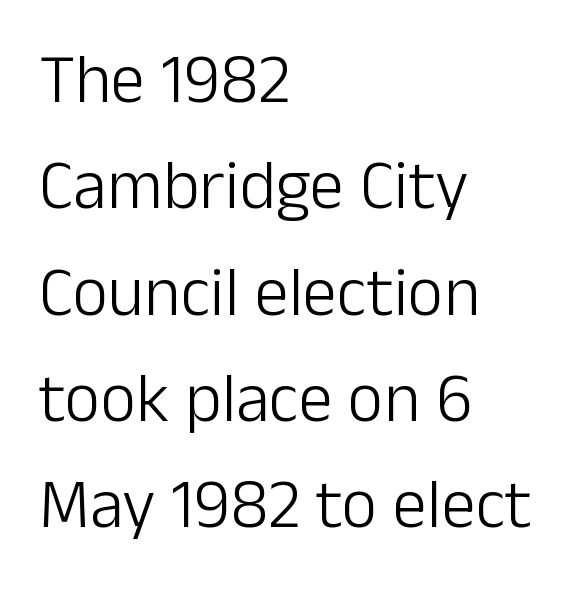
Q: Is the text bold? A: No.
Q: Is the text italic (slanted)? A: No, it is upright.
Q: Is the typeface a serif or a sans-serif typeface? A: Sans-serif.
Q: Is the text underlined? A: No.
Q: How is the paragraph aligned? A: Left-aligned.
Q: Is the spacing between letters normal or unusually wide? A: Normal.
Q: Is the spacing between lines tight, normal or loose? A: Normal.
Q: Width (condensed, normal, or wide)? A: Normal.
Q: Stroke contrast? A: Low.
Q: x-height? A: Medium.
Q: Monospaced? A: No.
